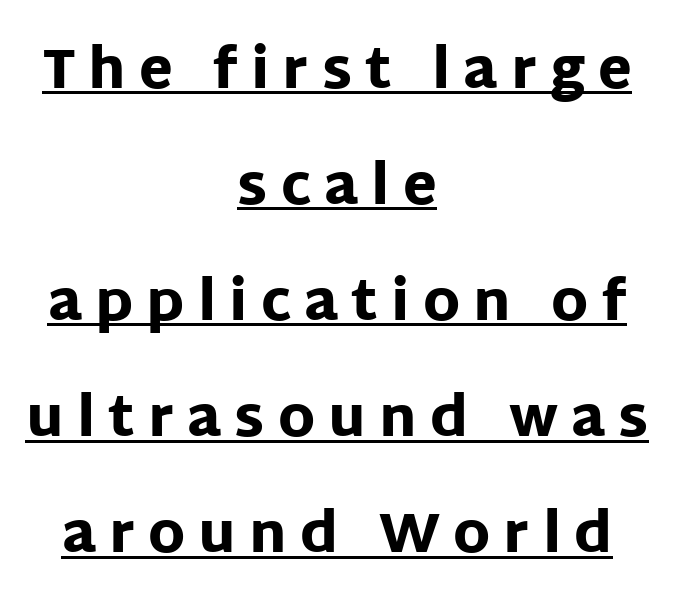
The gaps between neighbouring characters are conspicuously large. Neither beginnings nor endings align; midpoints do. Upright lettering throughout. Is this a fixed-width face? No — the glyphs have proportional, varying widths. Each new line begins a long way beneath the previous one.
